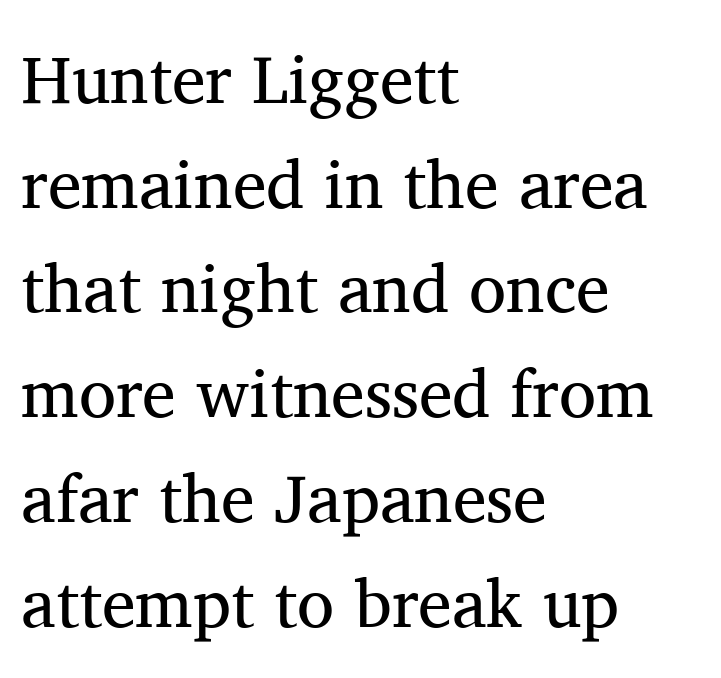
Q: Is the text bold? A: No.
Q: Is the text italic (slanted)? A: No, it is upright.
Q: Is the typeface a serif or a sans-serif typeface? A: Serif.
Q: Is the text underlined? A: No.
Q: How is the paragraph aligned? A: Left-aligned.
Q: Is the spacing between letters normal or unusually wide? A: Normal.
Q: Is the spacing between lines tight, normal or loose? A: Normal.
Q: Width (condensed, normal, or wide)? A: Normal.
Q: Stroke contrast? A: Medium.
Q: x-height? A: Medium.
Q: Monospaced? A: No.
